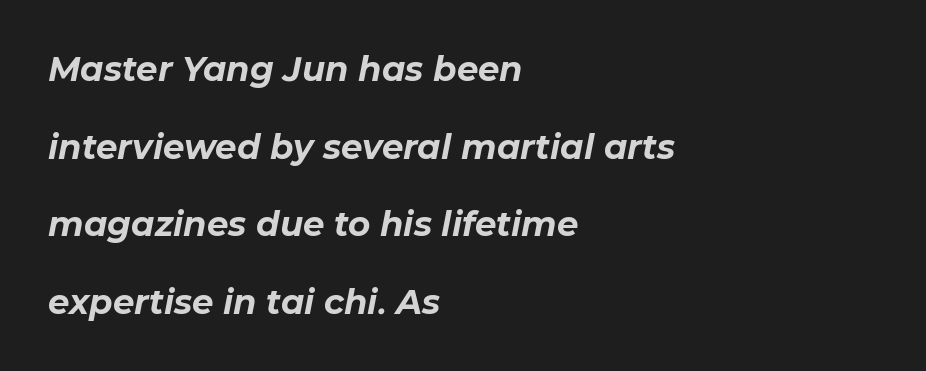
{"italic": "yes", "lean": "right", "slant_degrees": 11, "bold": "yes", "weight": "bold", "width": "normal", "stroke_contrast": "low", "x_height": "medium", "monospaced": "no", "underline": "no", "align": "left", "line_spacing": "loose", "line_spacing_ratio": 2.28, "letter_spacing": "normal", "letter_spacing_em": 0.0, "glyph_px": 34}
